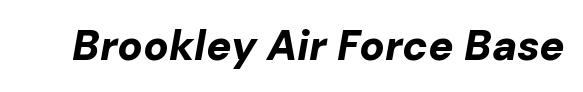
{"italic": "yes", "lean": "right", "slant_degrees": 10, "bold": "yes", "weight": "bold", "width": "normal", "stroke_contrast": "low", "x_height": "medium", "monospaced": "no", "underline": "no", "letter_spacing": "normal", "letter_spacing_em": 0.0, "glyph_px": 42}
